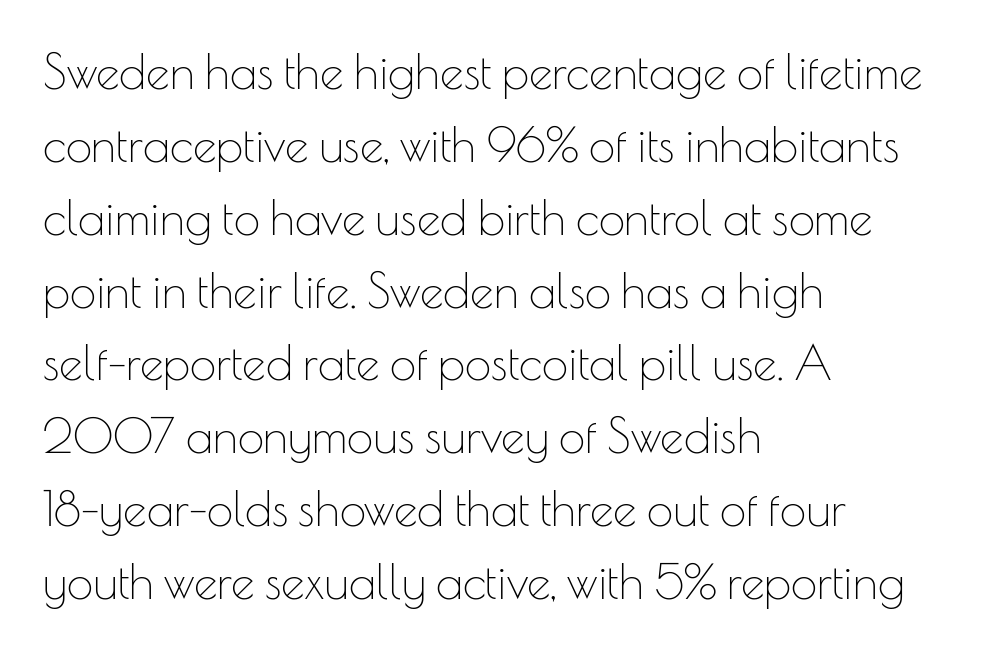
{"serif": "no", "italic": "no", "bold": "no", "weight": "thin", "width": "normal", "stroke_contrast": "low", "x_height": "small", "monospaced": "no", "underline": "no", "align": "left", "line_spacing": "normal", "line_spacing_ratio": 1.55, "letter_spacing": "normal", "letter_spacing_em": 0.0, "glyph_px": 47}
